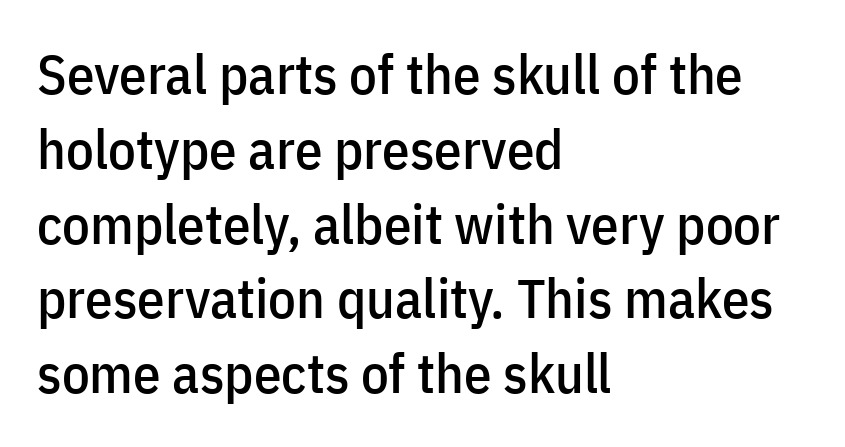
The image shows 55 px condensed sans-serif type, upright; set left-aligned, normal line spacing (1.36x), normal letter spacing, not underlined; low stroke contrast and a medium x-height.
